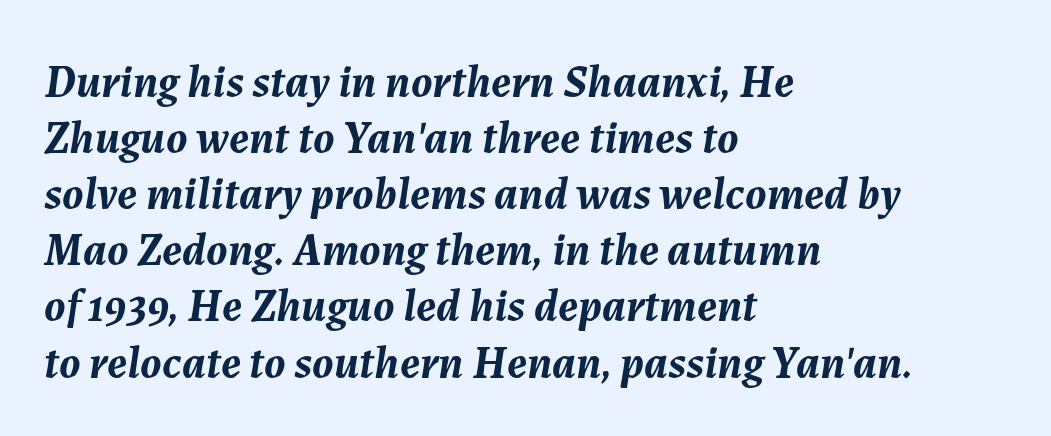
A typesetter would call this zero additional tracking. Rule under the text: the space is simply empty. Is this a fixed-width face? No — the glyphs have proportional, varying widths. Short and long lines alike share a common starting point at left. The rendering uses a bold face; every stroke is thick and dark.
